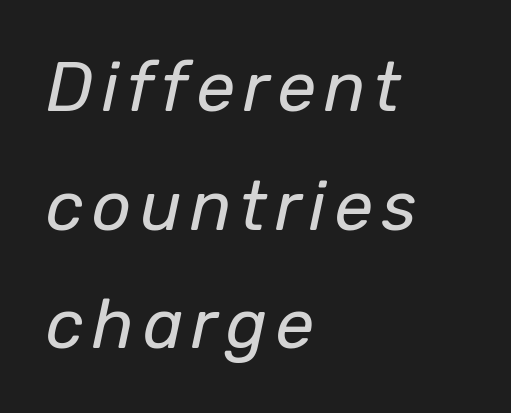
Q: Is the text bold? A: No.
Q: Is the text italic (slanted)? A: Yes, it leans right by about 12 degrees.
Q: Is the text underlined? A: No.
Q: How is the paragraph aligned? A: Left-aligned.
Q: Width (condensed, normal, or wide)? A: Normal.
Q: Stroke contrast? A: Low.
Q: x-height? A: Medium.
Q: Monospaced? A: No.
